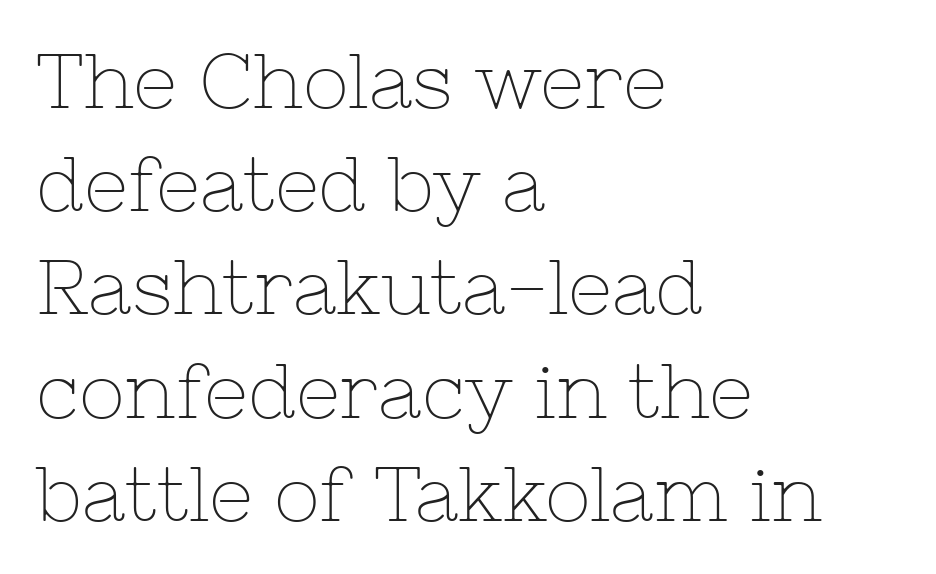
Heft: none added — not bold. Are there feet on the stems? There are — it's a serif. The space beneath each line is pristine and unruled. The rendering anchors every line to the left-hand side. Do the characters align in a grid? No, the font is proportional.
